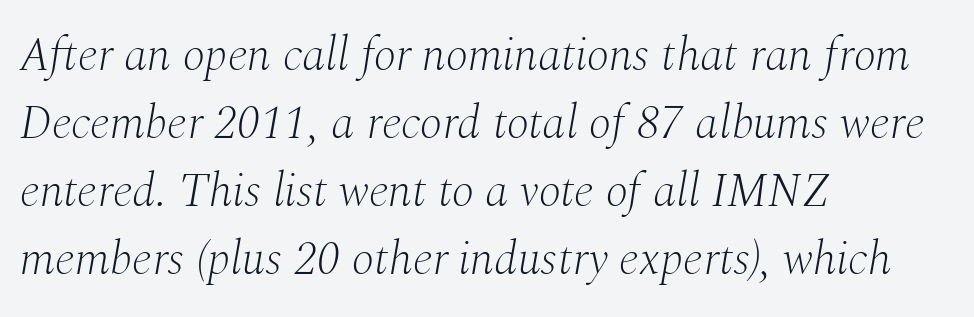
{"serif": "yes", "italic": "yes", "lean": "right", "slant_degrees": 10, "bold": "no", "weight": "light", "width": "normal", "stroke_contrast": "medium", "x_height": "medium", "monospaced": "no", "underline": "no", "align": "left", "line_spacing": "normal", "line_spacing_ratio": 1.45, "letter_spacing": "normal", "letter_spacing_em": 0.0, "glyph_px": 47}
